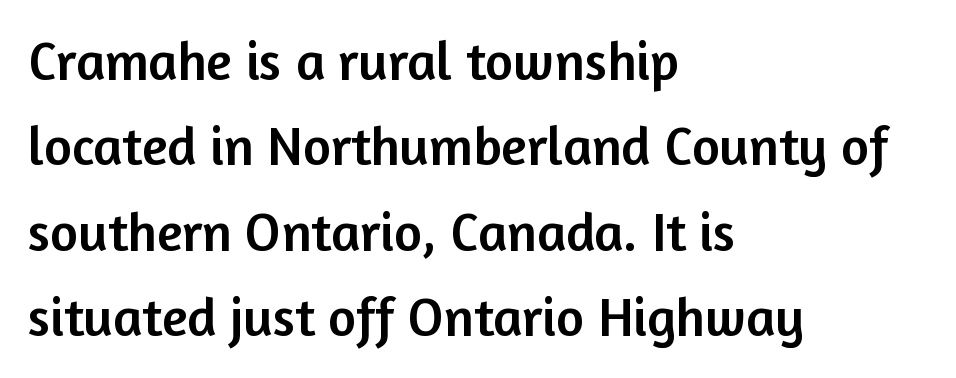
Normally led — the rows are evenly, conventionally spaced. The foot of each line stays bare and open. Looks like regular typesetting: each glyph gets only the width it needs. The specimen reads as upright at a glance.
